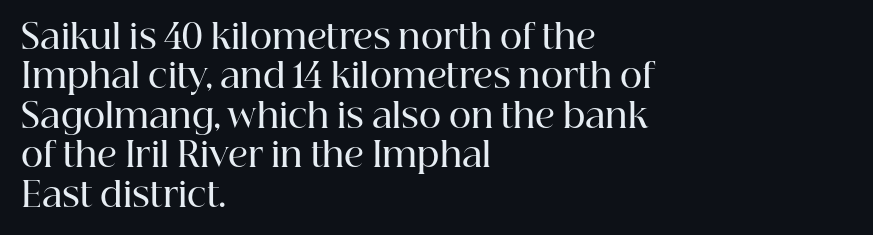
Alignment: flush left. Summary of weight: moderately heavy, a semibold. Spacing verdict: proportional, widths tailored to each character. This sample uses an upright cut, with every glyph sitting square on the baseline. The area under the type is left untouched. Look at the tracking — it's just the regular setting, nothing added.
